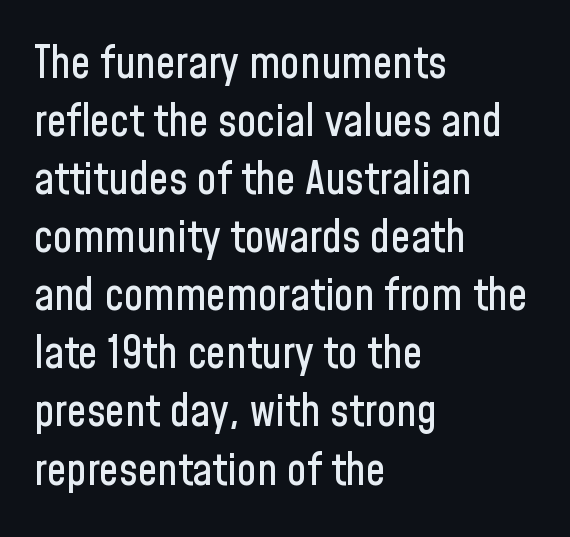
Q: Is the text italic (slanted)? A: No, it is upright.
Q: Is the typeface a serif or a sans-serif typeface? A: Sans-serif.
Q: Is the text underlined? A: No.
Q: How is the paragraph aligned? A: Left-aligned.
Q: Is the spacing between letters normal or unusually wide? A: Normal.
Q: Is the spacing between lines tight, normal or loose? A: Normal.
Q: Width (condensed, normal, or wide)? A: Condensed.
Q: Stroke contrast? A: Low.
Q: x-height? A: Medium.
Q: Monospaced? A: No.
